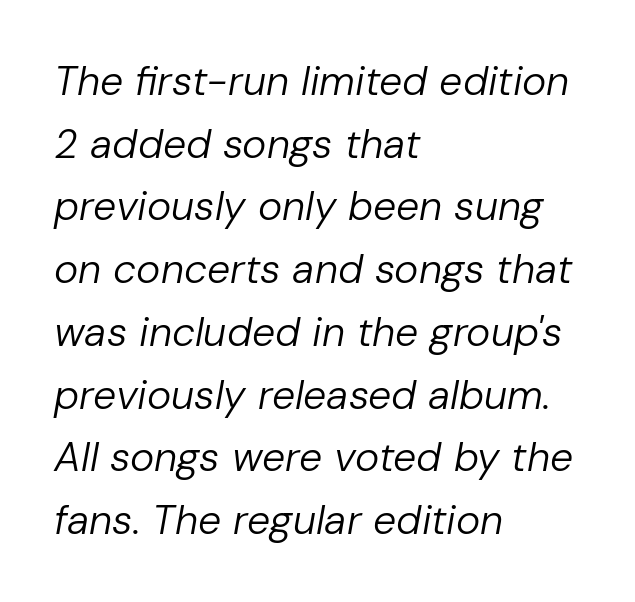
{"italic": "yes", "lean": "right", "slant_degrees": 10, "bold": "no", "weight": "regular", "width": "normal", "stroke_contrast": "low", "x_height": "medium", "monospaced": "no", "underline": "no", "align": "left", "line_spacing": "normal", "line_spacing_ratio": 1.53, "letter_spacing": "normal", "letter_spacing_em": 0.0, "glyph_px": 41}
